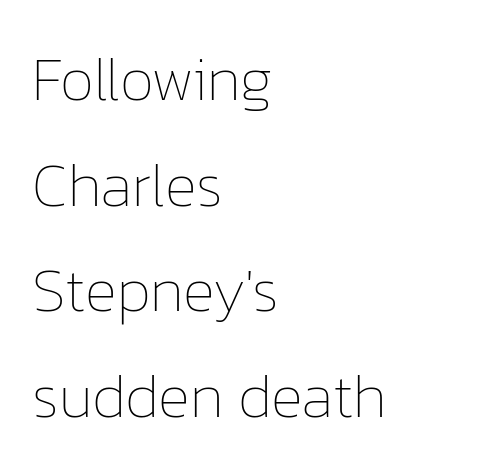
{"italic": "no", "bold": "no", "weight": "thin", "width": "normal", "stroke_contrast": "low", "x_height": "medium", "monospaced": "no", "underline": "no", "align": "left", "line_spacing_ratio": 1.73, "letter_spacing": "normal", "letter_spacing_em": 0.0, "glyph_px": 61}
